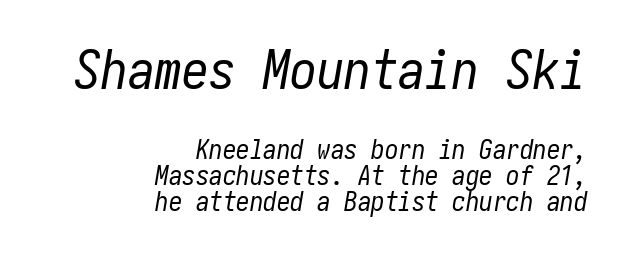
{"italic": "yes", "lean": "right", "slant_degrees": 10, "bold": "no", "weight": "regular", "width": "condensed", "stroke_contrast": "low", "x_height": "medium", "underline": "no", "align": "right", "line_spacing": "tight", "line_spacing_ratio": 0.97, "letter_spacing": "normal", "letter_spacing_em": 0.0, "larger_block": "first", "size_ratio": 2.0, "glyph_px": 54}
